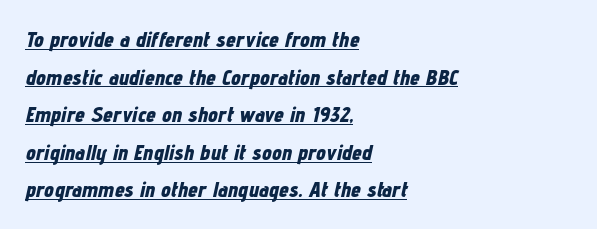
Characters are canted at an angle relative to the baseline's perpendicular. These characters rest on top of a visible drawn line. No extra tracking has been applied to these lines. Stroke thickness is high; the sample reads as a true bold. One-word summary of the alignment: left.
